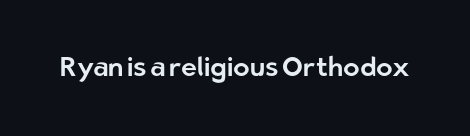
The image shows 27 px text type, upright; set normal letter spacing, not underlined.
